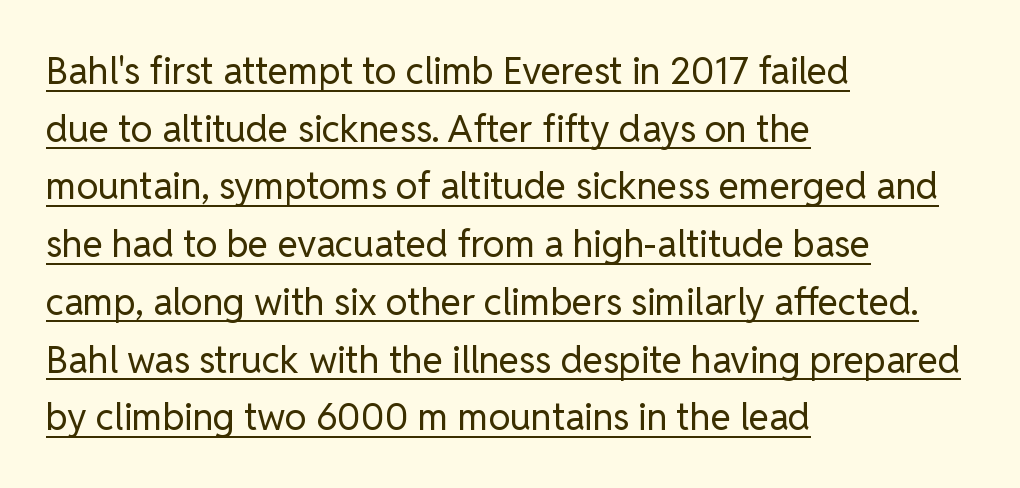
There is no visible air inserted between adjacent glyphs. These lines are rendered in a variable-pitch font. Caption: multi-line text, flush left, ragged right. Heft: none added — not bold. Notice how descenders clear the ascenders below comfortably — that's standard leading.
